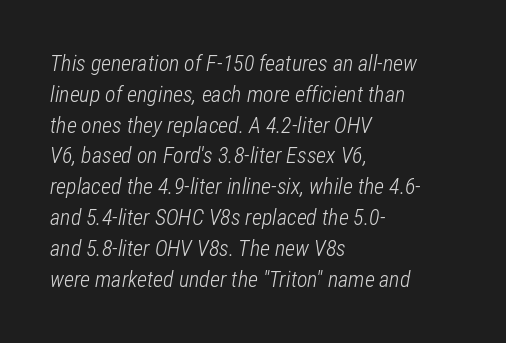
Q: Is the text bold? A: No.
Q: Is the text italic (slanted)? A: Yes, it leans right by about 12 degrees.
Q: Is the text underlined? A: No.
Q: How is the paragraph aligned? A: Left-aligned.
Q: Is the spacing between letters normal or unusually wide? A: Normal.
Q: Is the spacing between lines tight, normal or loose? A: Normal.
